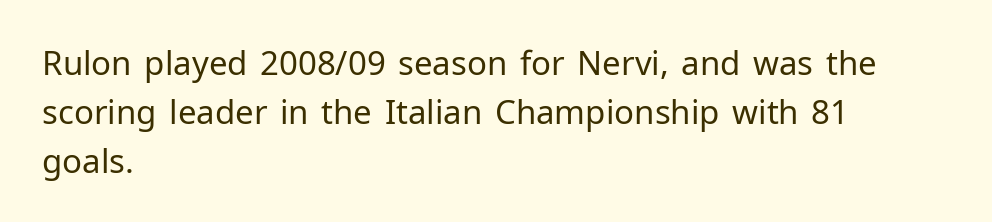
Observe the absence of serifs on each vertical stroke in this sample. Think of a printed novel: that variable character pitch is what you see here. The lines are quadded left. Here the glyphs are tracked normally, forming tight word shapes. Caption: face not bold, strokes unweighted.
